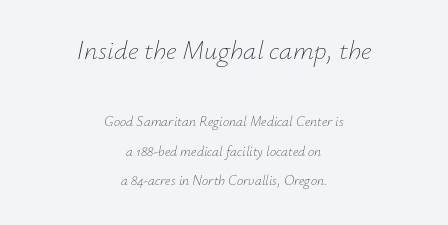
Q: Is the text bold? A: No.
Q: Is the text italic (slanted)? A: Yes, it leans right by about 12 degrees.
Q: Is the text underlined? A: No.
Q: How is the paragraph aligned? A: Centered.
Q: Is the spacing between letters normal or unusually wide? A: Normal.
Q: Is the spacing between lines tight, normal or loose? A: Loose.
Q: Which block of text is set in a larger size, the first (top) or the second (bottom)? A: The first (top) one.
